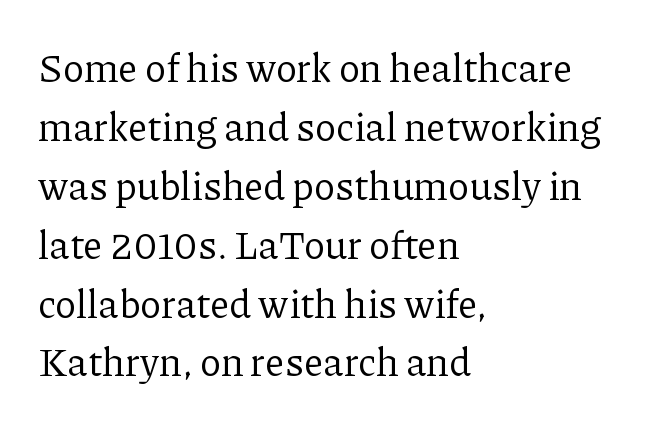
Q: Is the text bold? A: No.
Q: Is the text italic (slanted)? A: No, it is upright.
Q: Is the typeface a serif or a sans-serif typeface? A: Serif.
Q: Is the text underlined? A: No.
Q: How is the paragraph aligned? A: Left-aligned.
Q: Is the spacing between letters normal or unusually wide? A: Normal.
Q: Is the spacing between lines tight, normal or loose? A: Normal.
Q: Width (condensed, normal, or wide)? A: Normal.
Q: Stroke contrast? A: Low.
Q: x-height? A: Medium.
Q: Monospaced? A: No.
